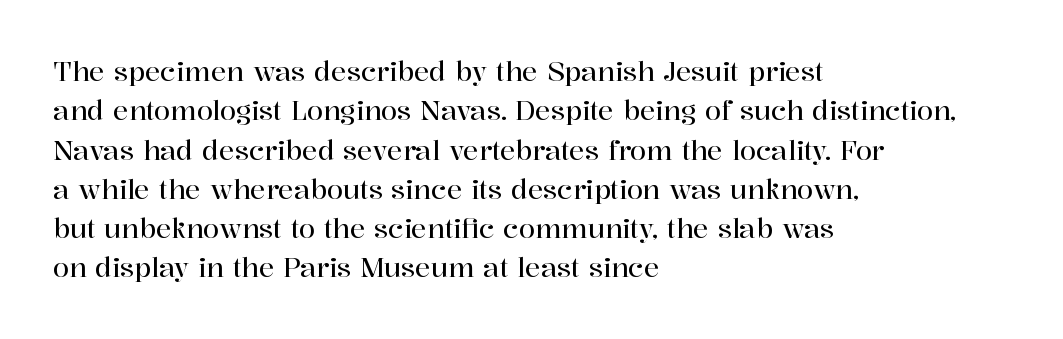
Q: Is the text italic (slanted)? A: No, it is upright.
Q: Is the text underlined? A: No.
Q: How is the paragraph aligned? A: Left-aligned.
Q: Is the spacing between letters normal or unusually wide? A: Normal.
Q: Is the spacing between lines tight, normal or loose? A: Normal.
